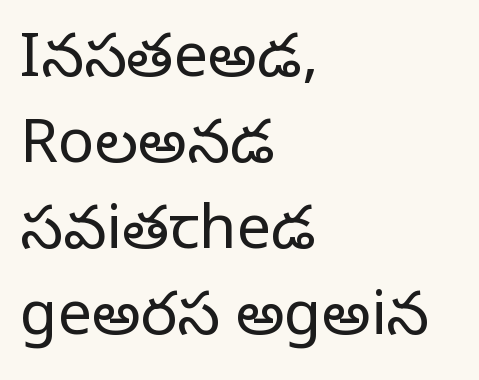
The image shows 61 px regular-weight serif type, upright; set left-aligned, normal line spacing (1.41x), normal letter spacing, not underlined; low stroke contrast and a large x-height.
